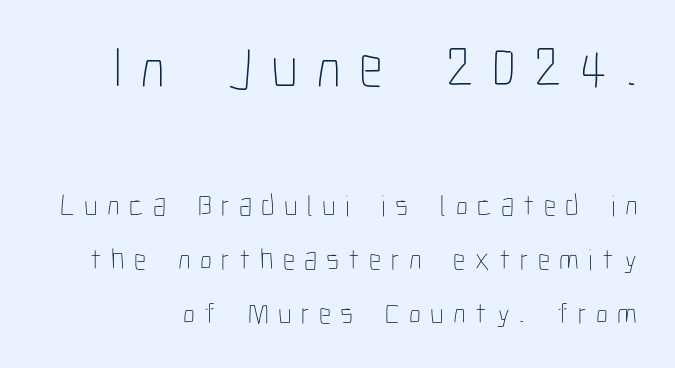
Tracking here is generous; glyphs stand well apart from one another. The letters stand straight up with perfectly vertical stems. No word sits above an underline. Typesetter's note — upper block bumped up in size, lower block left smaller. Weight: regular or lighter.
